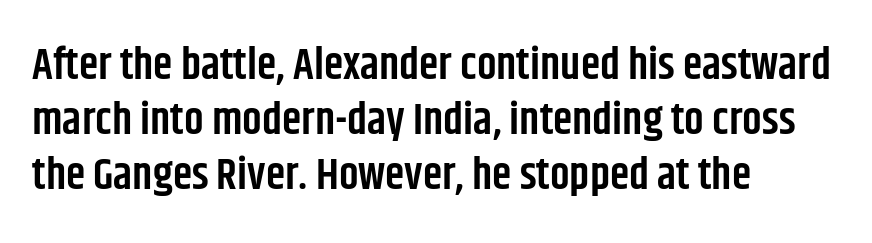
{"serif": "no", "italic": "no", "bold": "semi", "weight": "semibold", "width": "condensed", "stroke_contrast": "low", "x_height": "large", "monospaced": "no", "underline": "no", "align": "left", "line_spacing": "normal", "line_spacing_ratio": 1.25, "letter_spacing": "normal", "letter_spacing_em": 0.0, "glyph_px": 44}
